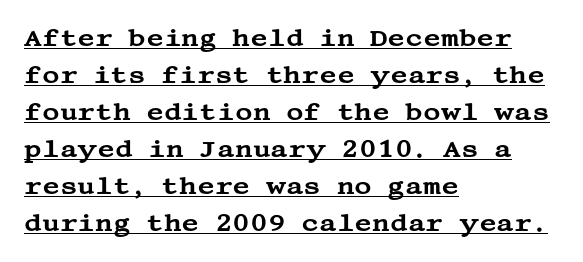
Q: Is the text italic (slanted)? A: No, it is upright.
Q: Is the text underlined? A: Yes.
Q: How is the paragraph aligned? A: Left-aligned.
Q: Is the spacing between letters normal or unusually wide? A: Normal.
Q: Is the spacing between lines tight, normal or loose? A: Normal.
